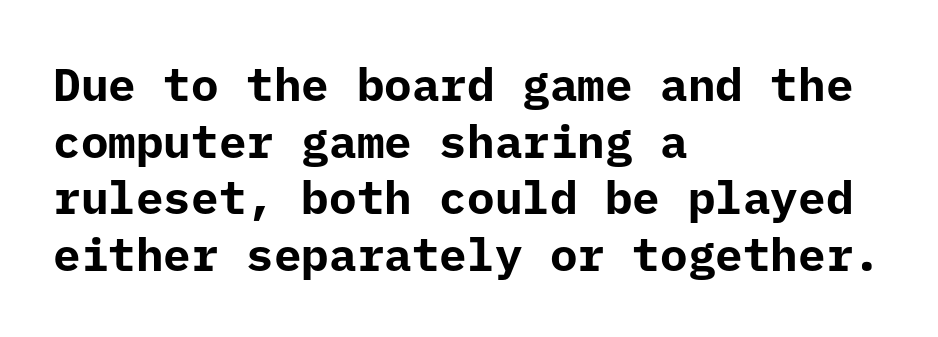
{"serif": "no", "italic": "no", "bold": "yes", "weight": "bold", "width": "normal", "stroke_contrast": "low", "x_height": "medium", "monospaced": "yes", "underline": "no", "align": "left", "line_spacing_ratio": 1.23, "letter_spacing": "normal", "letter_spacing_em": 0.0, "glyph_px": 46}
